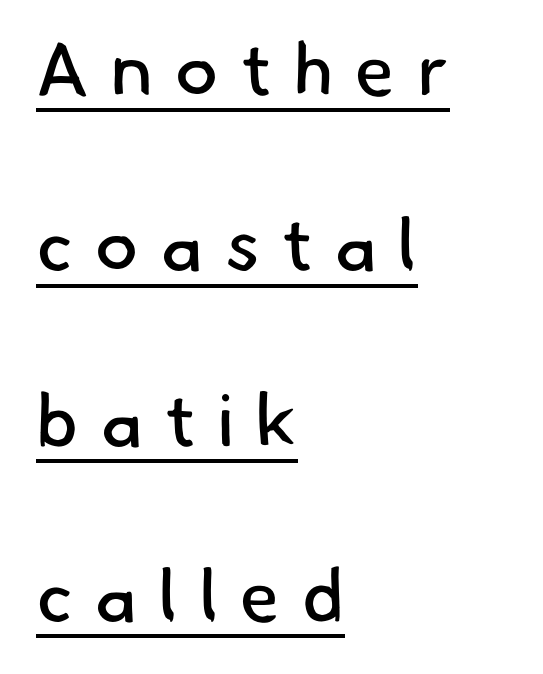
{"serif": "no", "bold": "no", "weight": "regular", "width": "normal", "stroke_contrast": "low", "x_height": "small", "monospaced": "no", "underline": "yes", "align": "left", "line_spacing": "loose", "line_spacing_ratio": 2.37, "letter_spacing": "wide", "letter_spacing_em": 0.28, "glyph_px": 74}
